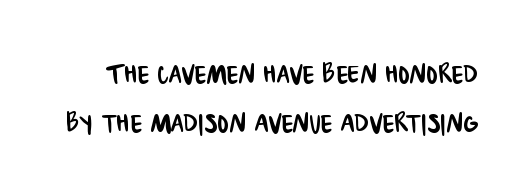
The image shows 34 px condensed sans-serif type; set normal line spacing (1.45x), normal letter spacing, not underlined; low stroke contrast and a large x-height.
